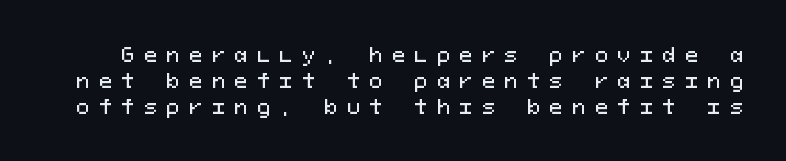
{"italic": "no", "underline": "no", "line_spacing": "normal", "line_spacing_ratio": 1.3, "letter_spacing": "wide", "letter_spacing_em": 0.46, "glyph_px": 20}
